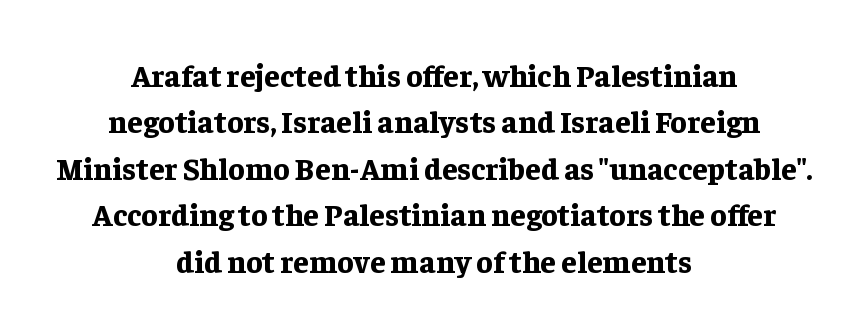
The image shows 31 px bold serif type, upright; set centered, normal line spacing (1.5x), normal letter spacing, not underlined; low stroke contrast and a medium x-height.
